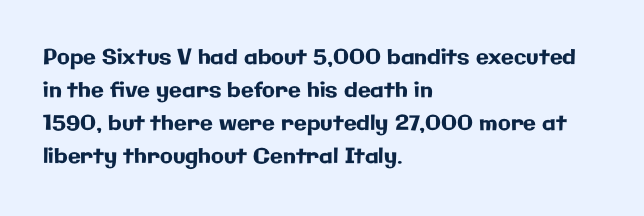
Do the letters lean? They stand straight. You could call the tracking neutral — neither tight nor loose. The passage shown is not underscored anywhere. The ragged edge is on the right, which tells us the setting is flush left. Students, observe: this is what conventionally led text looks like.
